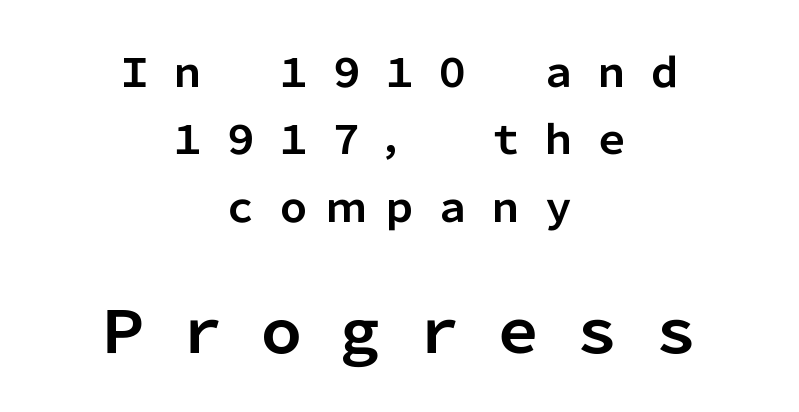
{"serif": "no", "italic": "no", "bold": "yes", "weight": "bold", "width": "normal", "stroke_contrast": "low", "x_height": "medium", "monospaced": "no", "underline": "no", "align": "center", "line_spacing_ratio": 1.73, "letter_spacing": "wide", "letter_spacing_em": 0.36, "larger_block": "second", "size_ratio": 1.49, "glyph_px": 58}
